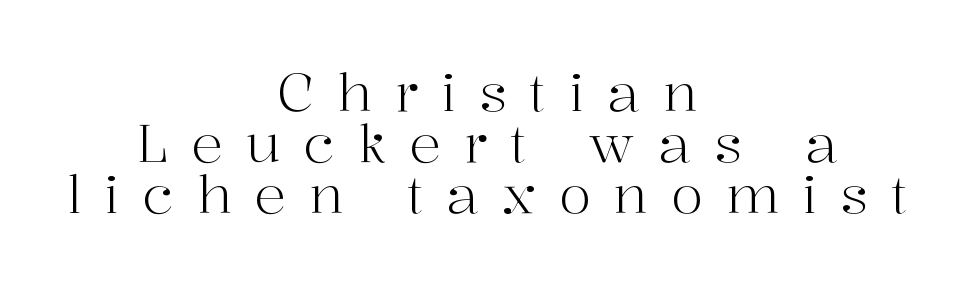
The image shows 53 px light serif type, upright; set centered, tight line spacing (0.96x), unusually wide letter spacing (+0.43 em), not underlined; high stroke contrast and a medium x-height.
